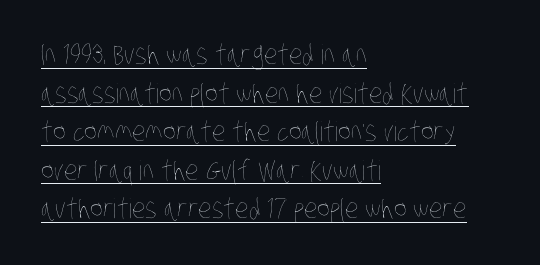
Q: Is the text bold? A: No.
Q: Is the text underlined? A: Yes.
Q: How is the paragraph aligned? A: Left-aligned.
Q: Is the spacing between letters normal or unusually wide? A: Normal.
Q: Is the spacing between lines tight, normal or loose? A: Normal.
